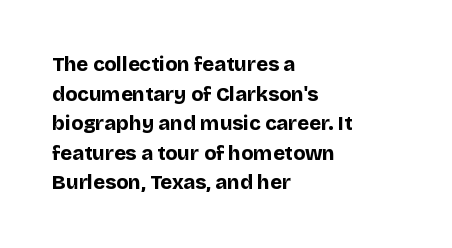
The image shows 20 px bold type, upright; set left-aligned, normal line spacing (1.48x), normal letter spacing, not underlined.
